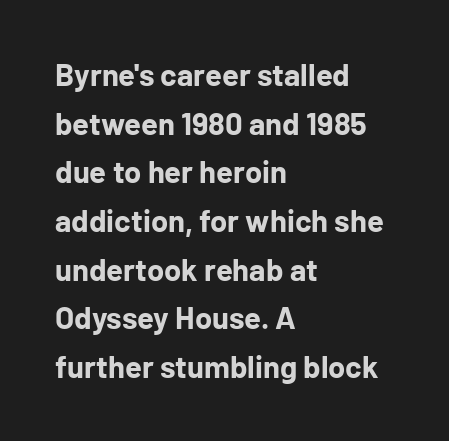
Q: Is the text bold? A: Yes.
Q: Is the text italic (slanted)? A: No, it is upright.
Q: Is the typeface a serif or a sans-serif typeface? A: Sans-serif.
Q: Is the text underlined? A: No.
Q: How is the paragraph aligned? A: Left-aligned.
Q: Is the spacing between letters normal or unusually wide? A: Normal.
Q: Is the spacing between lines tight, normal or loose? A: Normal.
Q: Width (condensed, normal, or wide)? A: Normal.
Q: Stroke contrast? A: Low.
Q: x-height? A: Medium.
Q: Monospaced? A: No.
